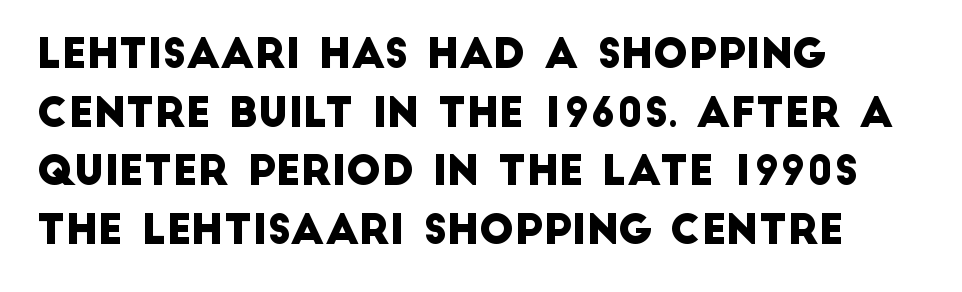
The image shows 41 px sans-serif type; set left-aligned, normal line spacing (1.43x), normal letter spacing, not underlined; low stroke contrast and a large x-height.
